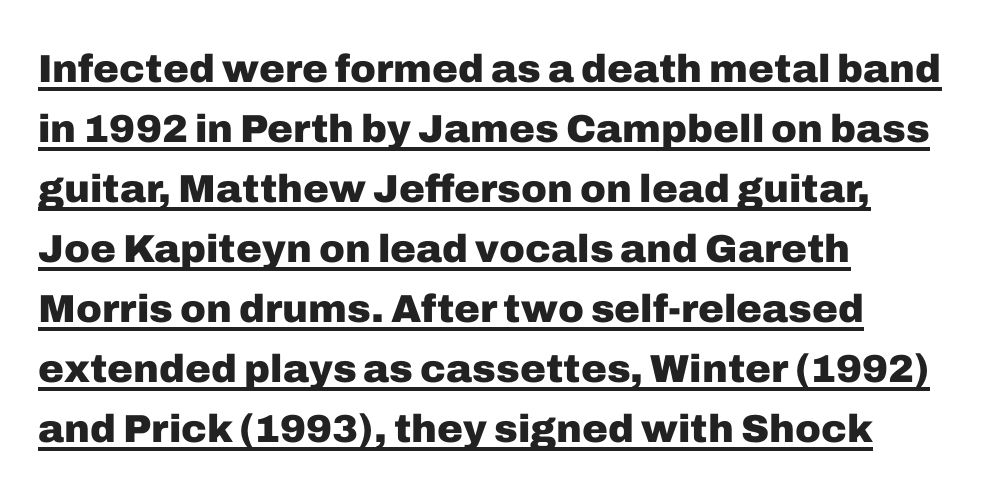
Q: Is the text bold? A: Yes.
Q: Is the text italic (slanted)? A: No, it is upright.
Q: Is the typeface a serif or a sans-serif typeface? A: Sans-serif.
Q: Is the text underlined? A: Yes.
Q: How is the paragraph aligned? A: Left-aligned.
Q: Is the spacing between letters normal or unusually wide? A: Normal.
Q: Is the spacing between lines tight, normal or loose? A: Normal.
Q: Width (condensed, normal, or wide)? A: Normal.
Q: Stroke contrast? A: Low.
Q: x-height? A: Medium.
Q: Monospaced? A: No.
